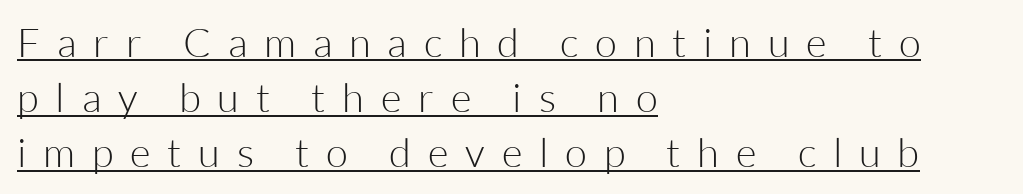
Caption: expanded tracking, letters set apart. Horizontal bands of white between lines are of average thickness. The ragged edge is on the right, which tells us the setting is flush left. Nope, no serifs anywhere on these letters.
